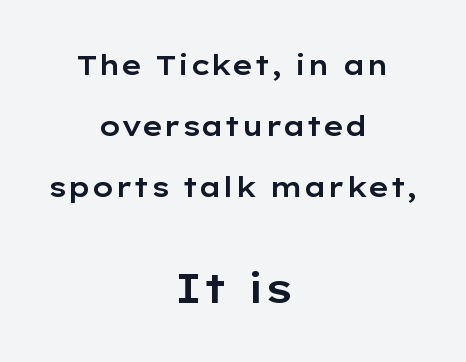
Widely set lines give the paragraph a tall, airy silhouette. These lines were composed using upright roman letters. Is the letter spacing exaggerated? No — it looks like the ordinary default. To sum up the face: it is a sans, with no serifs.
